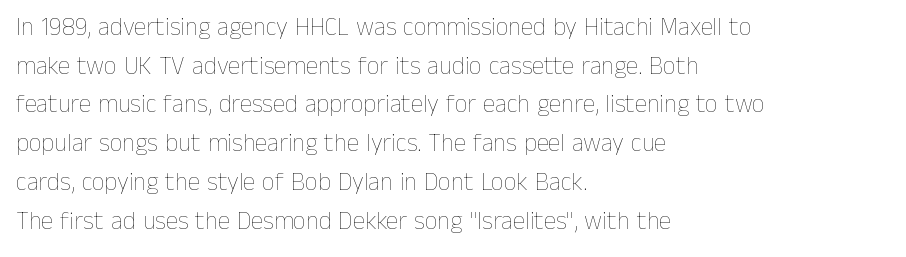
The image shows 25 px text type, upright; set left-aligned, normal line spacing (1.55x), normal letter spacing, not underlined.
